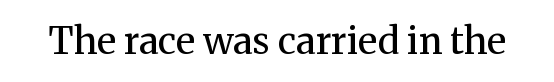
Q: Is the text bold? A: No.
Q: Is the text italic (slanted)? A: No, it is upright.
Q: Is the typeface a serif or a sans-serif typeface? A: Serif.
Q: Is the text underlined? A: No.
Q: Is the spacing between letters normal or unusually wide? A: Normal.
Q: Width (condensed, normal, or wide)? A: Normal.
Q: Stroke contrast? A: Medium.
Q: x-height? A: Medium.
Q: Monospaced? A: No.
